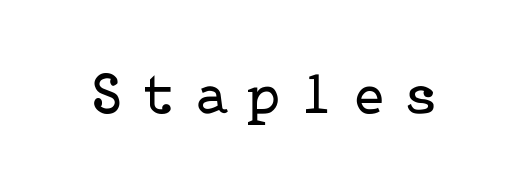
Q: Is the text bold? A: No.
Q: Is the text italic (slanted)? A: No, it is upright.
Q: Is the typeface a serif or a sans-serif typeface? A: Serif.
Q: Is the text underlined? A: No.
Q: Is the spacing between letters normal or unusually wide? A: Unusually wide.
Q: Width (condensed, normal, or wide)? A: Normal.
Q: Stroke contrast? A: Low.
Q: x-height? A: Medium.
